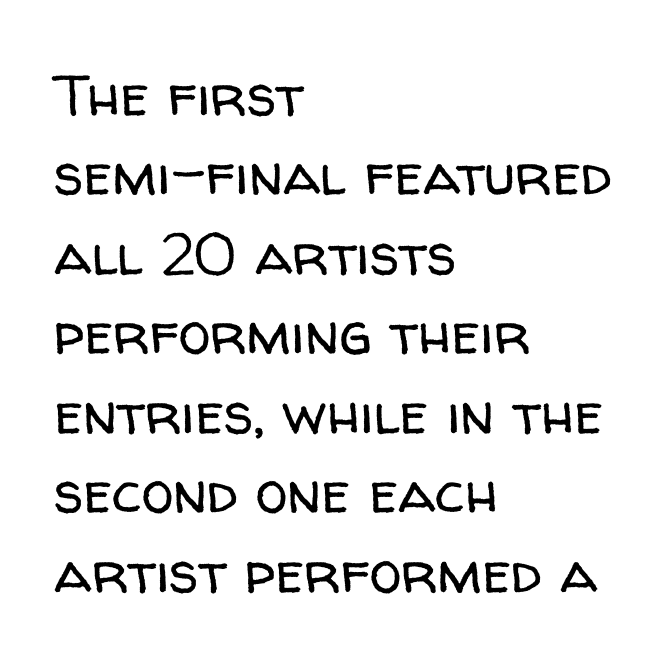
Q: Is the text bold? A: No.
Q: Is the text italic (slanted)? A: No, it is upright.
Q: Is the typeface a serif or a sans-serif typeface? A: Sans-serif.
Q: Is the text underlined? A: No.
Q: How is the paragraph aligned? A: Left-aligned.
Q: Is the spacing between letters normal or unusually wide? A: Normal.
Q: Is the spacing between lines tight, normal or loose? A: Normal.
Q: Width (condensed, normal, or wide)? A: Normal.
Q: Stroke contrast? A: Low.
Q: x-height? A: Medium.
Q: Monospaced? A: No.
